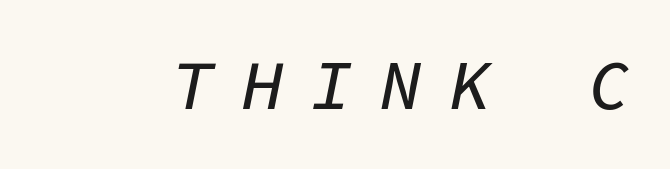
Q: Is the text italic (slanted)? A: Yes, it leans right by about 11 degrees.
Q: Is the text underlined? A: No.
Q: Is the spacing between letters normal or unusually wide? A: Unusually wide.
Q: Width (condensed, normal, or wide)? A: Normal.
Q: Stroke contrast? A: Low.
Q: x-height? A: Medium.
Q: Monospaced? A: Yes.
